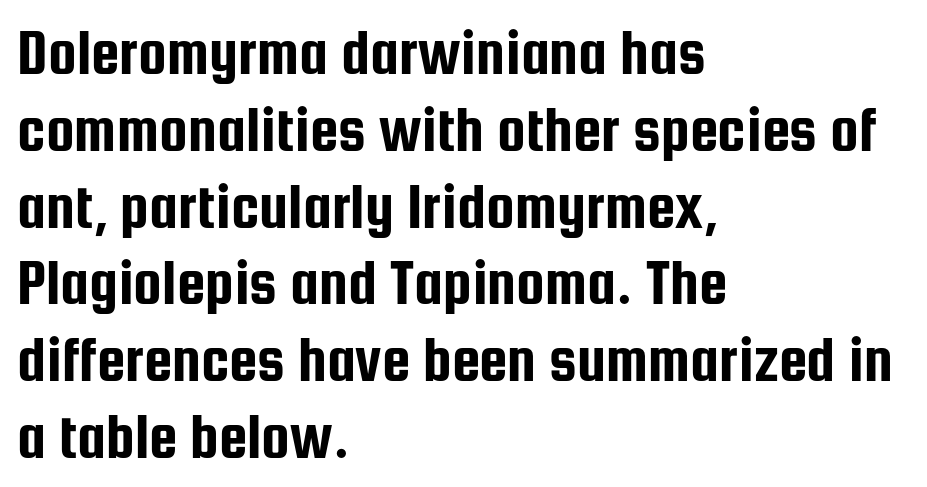
Q: Is the text italic (slanted)? A: No, it is upright.
Q: Is the typeface a serif or a sans-serif typeface? A: Sans-serif.
Q: Is the text underlined? A: No.
Q: How is the paragraph aligned? A: Left-aligned.
Q: Is the spacing between letters normal or unusually wide? A: Normal.
Q: Width (condensed, normal, or wide)? A: Condensed.
Q: Stroke contrast? A: Low.
Q: x-height? A: Medium.
Q: Monospaced? A: No.
